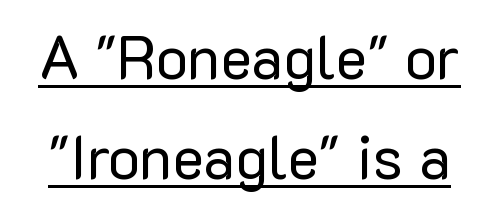
{"serif": "no", "italic": "no", "bold": "no", "weight": "regular", "width": "normal", "stroke_contrast": "low", "x_height": "medium", "monospaced": "no", "underline": "yes", "line_spacing": "normal", "line_spacing_ratio": 1.67, "letter_spacing": "normal", "letter_spacing_em": 0.0, "glyph_px": 60}
